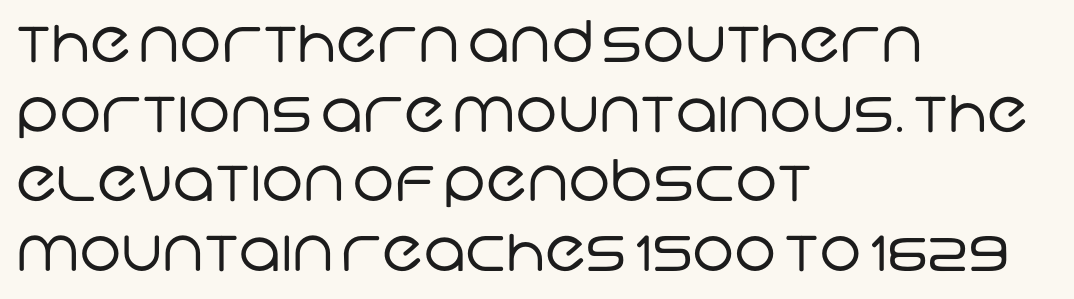
Q: Is the text bold? A: No.
Q: Is the typeface a serif or a sans-serif typeface? A: Sans-serif.
Q: Is the text underlined? A: No.
Q: How is the paragraph aligned? A: Left-aligned.
Q: Is the spacing between letters normal or unusually wide? A: Normal.
Q: Width (condensed, normal, or wide)? A: Normal.
Q: Stroke contrast? A: Low.
Q: x-height? A: Large.
Q: Monospaced? A: No.
